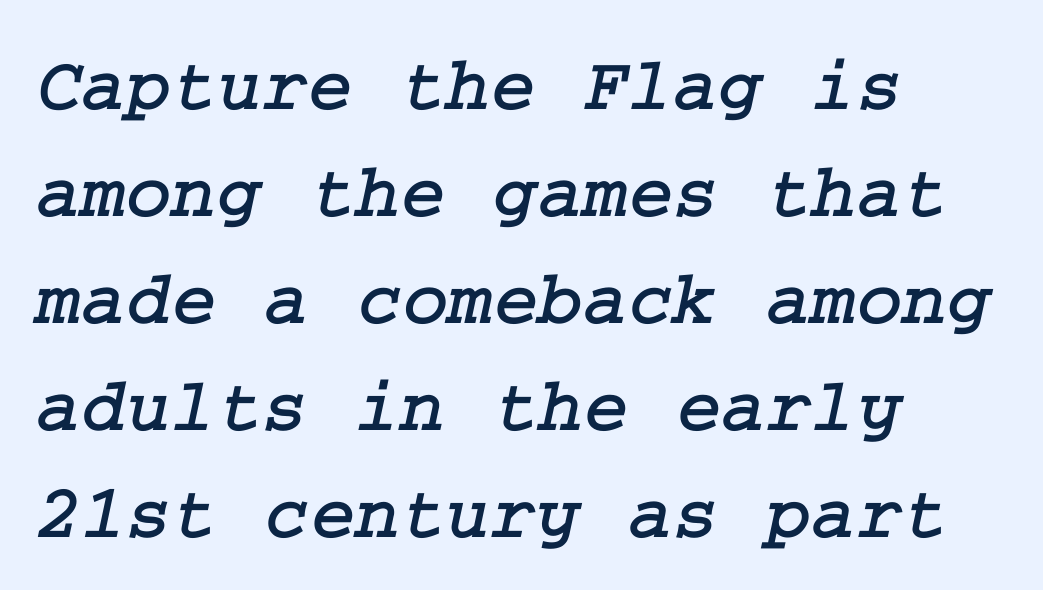
{"serif": "yes", "width": "normal", "stroke_contrast": "low", "x_height": "medium", "underline": "no", "align": "left", "line_spacing": "normal", "line_spacing_ratio": 1.39, "letter_spacing": "normal", "letter_spacing_em": 0.0, "glyph_px": 77}
